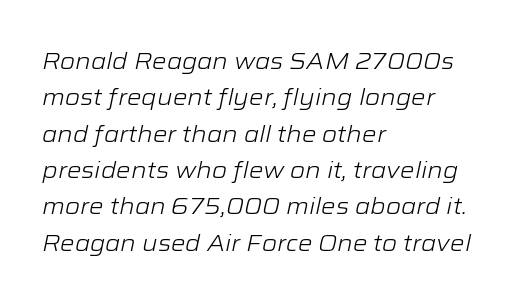
Only glyphs here, with clear space below each row. The cut favours lightness, reaching ordinary text weight at its darkest. Which margin do the lines hug? The left one — the right edge is uneven. The face used here is rendered with its standard letterfit.
